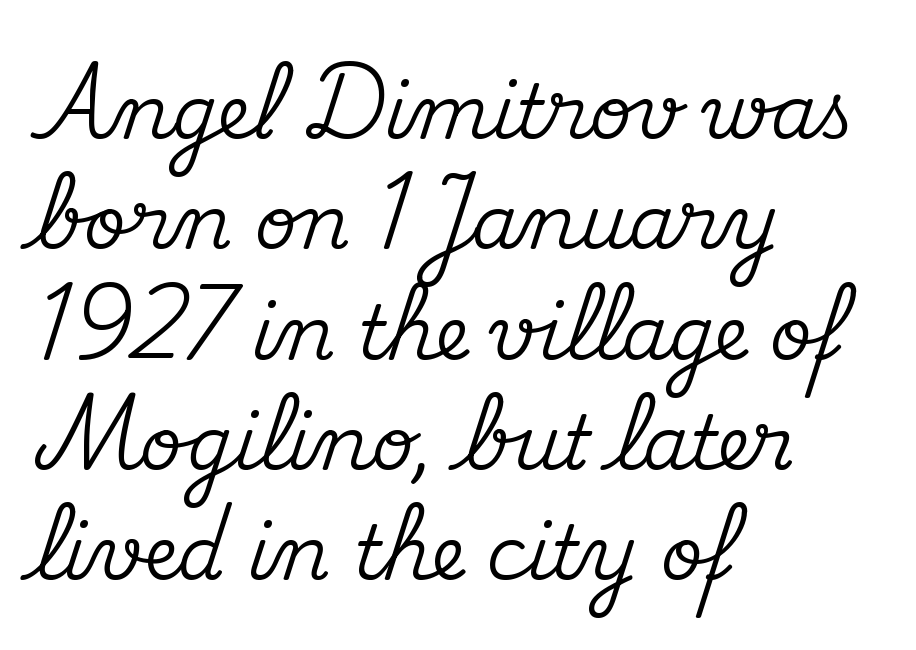
Q: Is the text italic (slanted)? A: Yes.
Q: Is the typeface a serif or a sans-serif typeface? A: Serif.
Q: Is the text underlined? A: No.
Q: How is the paragraph aligned? A: Left-aligned.
Q: Is the spacing between letters normal or unusually wide? A: Normal.
Q: Is the spacing between lines tight, normal or loose? A: Normal.
Q: Width (condensed, normal, or wide)? A: Normal.
Q: Stroke contrast? A: Medium.
Q: x-height? A: Small.
Q: Monospaced? A: No.
